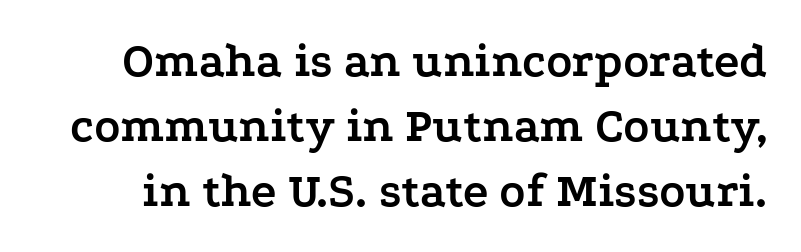
Q: Is the text bold? A: Yes.
Q: Is the text italic (slanted)? A: No, it is upright.
Q: Is the typeface a serif or a sans-serif typeface? A: Serif.
Q: Is the text underlined? A: No.
Q: Is the spacing between letters normal or unusually wide? A: Normal.
Q: Is the spacing between lines tight, normal or loose? A: Normal.
Q: Width (condensed, normal, or wide)? A: Wide.
Q: Stroke contrast? A: Low.
Q: x-height? A: Medium.
Q: Monospaced? A: No.
